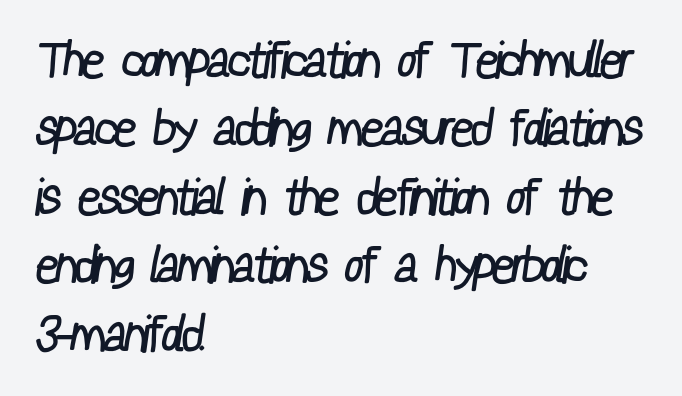
These glyphs show unthickened strokes, regular width or finer. Looks like regular typesetting: each glyph gets only the width it needs. Successive baselines arrive at the customary interval. Honestly, the letter spacing is just normal — you wouldn't notice it. Alignment: flush left.
